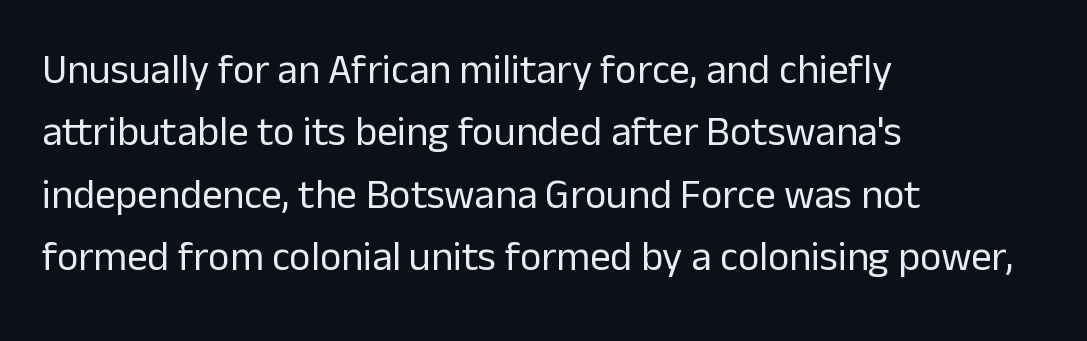
The image shows 41 px regular-weight sans-serif type, upright; set left-aligned, normal line spacing (1.52x), normal letter spacing, not underlined; low stroke contrast and a medium x-height.
